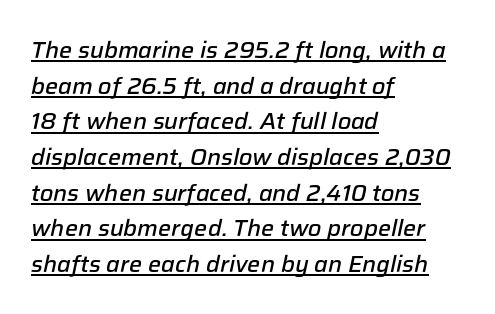
Leading matches the norm, producing a regular column. Is the letter spacing exaggerated? No — it looks like the ordinary default. The paragraph has a hard left edge and a soft right edge. This is underlined copy, the kind a proofreader might mark for attention. The typography opts for an oblique posture over an upright one.
